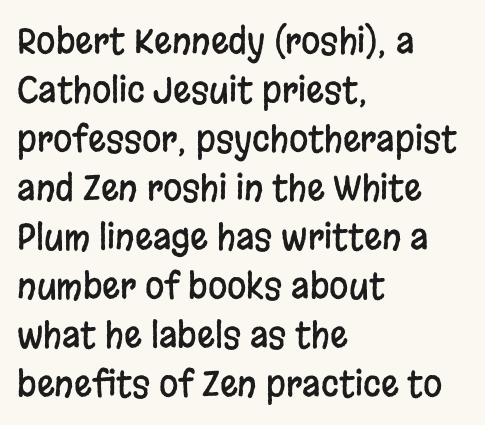
The image shows 35 px condensed sans-serif type, upright; set left-aligned, normal line spacing (1.4x), normal letter spacing, not underlined; low stroke contrast and a large x-height.
